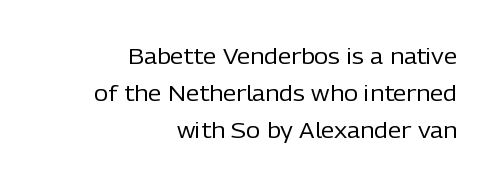
Where is the straight margin? On the right. Regarding leading, the lines here are spaced in the standard way. The passage shown is not underscored anywhere. Caption: face not bold, strokes unweighted. Quick note: not italic, upright.
